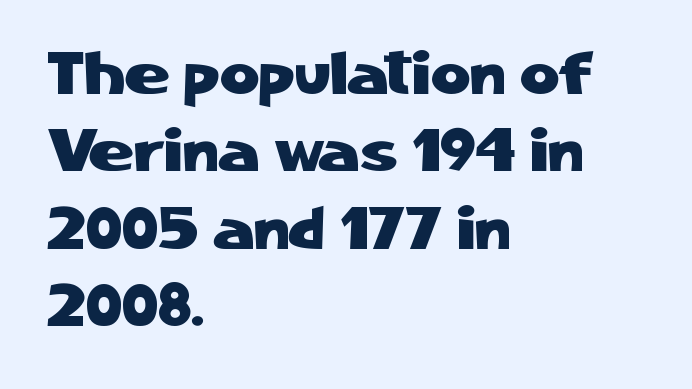
The image shows 61 px sans-serif type, upright; set left-aligned, normal line spacing (1.27x), normal letter spacing, not underlined; low stroke contrast and a medium x-height.
